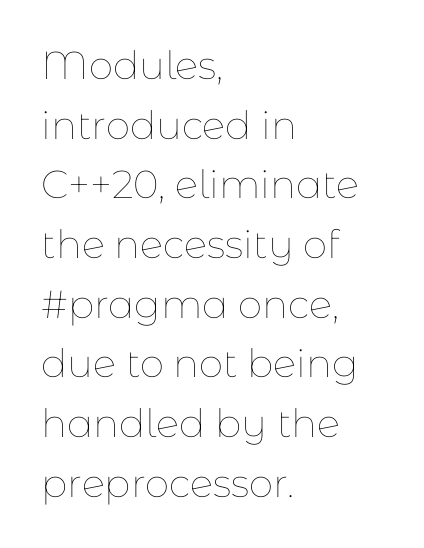
The image shows 39 px thin type, upright; set left-aligned, normal line spacing (1.53x), normal letter spacing, not underlined; low stroke contrast and a medium x-height.
